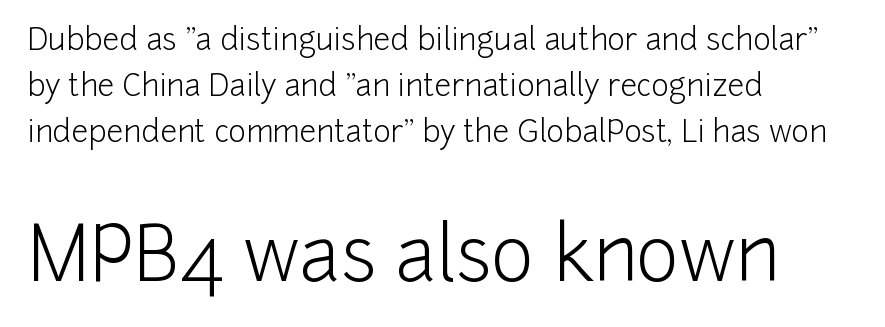
Q: Is the text bold? A: No.
Q: Is the text italic (slanted)? A: No, it is upright.
Q: Is the typeface a serif or a sans-serif typeface? A: Sans-serif.
Q: Is the text underlined? A: No.
Q: How is the paragraph aligned? A: Left-aligned.
Q: Is the spacing between letters normal or unusually wide? A: Normal.
Q: Is the spacing between lines tight, normal or loose? A: Normal.
Q: Which block of text is set in a larger size, the first (top) or the second (bottom)? A: The second (bottom) one.
Q: Width (condensed, normal, or wide)? A: Normal.
Q: Stroke contrast? A: Low.
Q: x-height? A: Medium.
Q: Monospaced? A: No.
